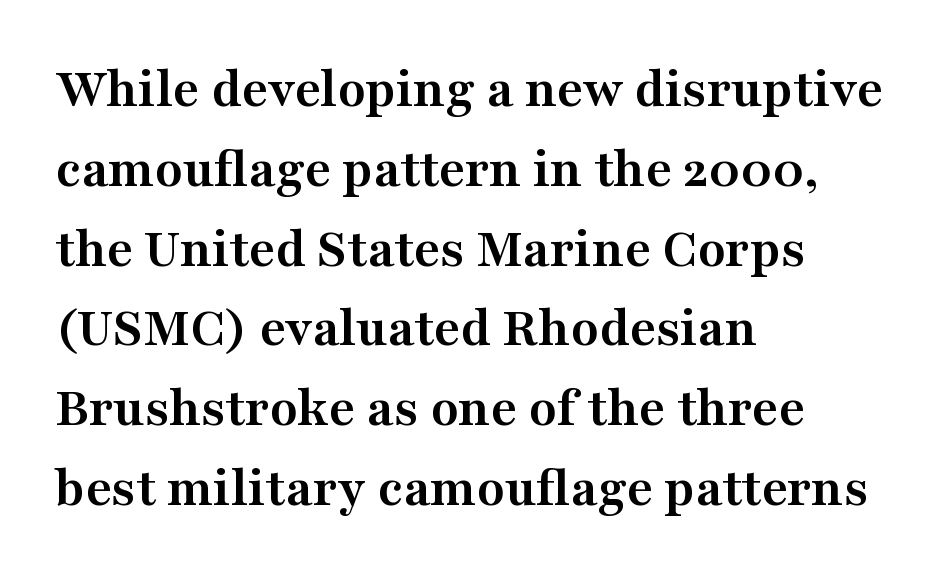
{"serif": "yes", "italic": "no", "bold": "yes", "weight": "semibold", "width": "wide", "stroke_contrast": "medium", "x_height": "medium", "monospaced": "no", "underline": "no", "align": "left", "line_spacing": "normal", "line_spacing_ratio": 1.4, "letter_spacing": "normal", "letter_spacing_em": 0.0, "glyph_px": 57}
